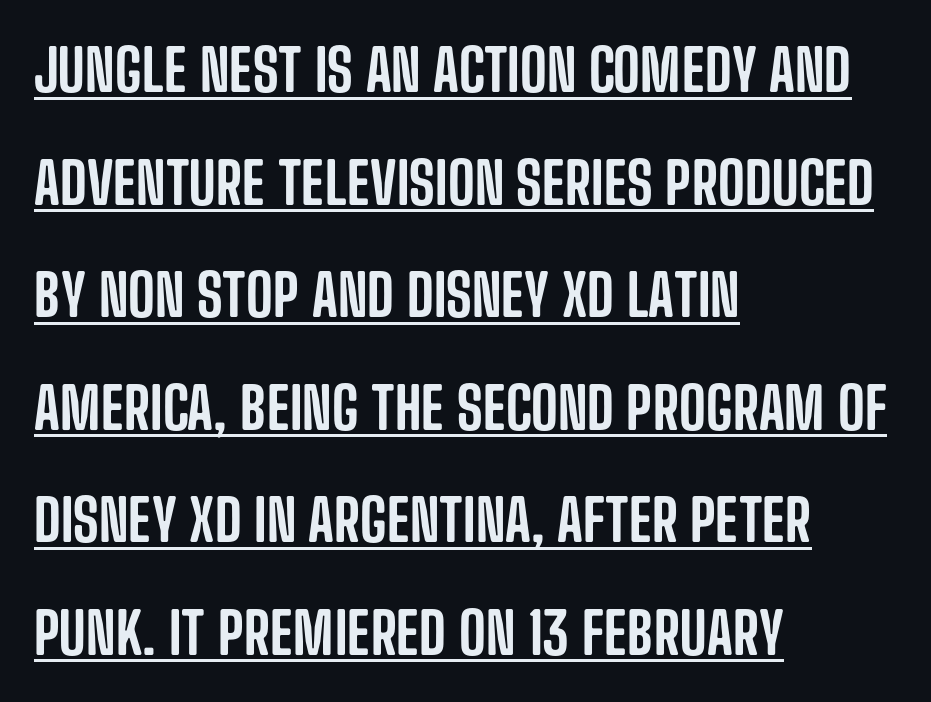
Q: Is the text italic (slanted)? A: No, it is upright.
Q: Is the typeface a serif or a sans-serif typeface? A: Sans-serif.
Q: Is the text underlined? A: Yes.
Q: How is the paragraph aligned? A: Left-aligned.
Q: Is the spacing between letters normal or unusually wide? A: Normal.
Q: Is the spacing between lines tight, normal or loose? A: Loose.
Q: Width (condensed, normal, or wide)? A: Condensed.
Q: Stroke contrast? A: Low.
Q: x-height? A: Large.
Q: Monospaced? A: No.
